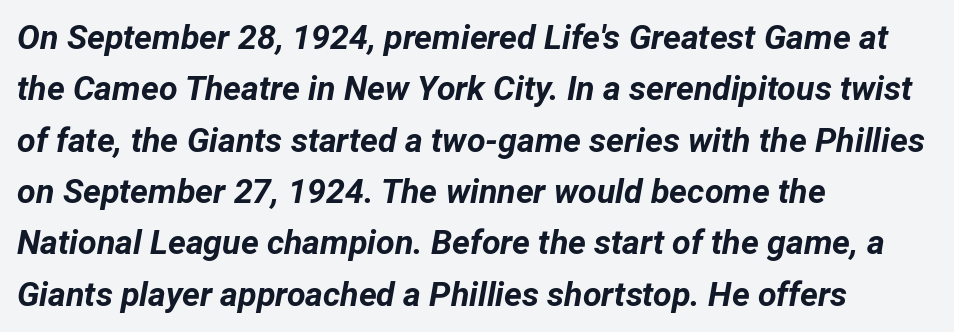
Horizontally, the lines are justified to the leading edge only. This is oblique type, the kind used for emphasis or titles. Note the varied advance widths — an 'i' is clearly narrower than an 'm'. Compared with typical body copy, the letter spacing here is the same. Decoration check: the copy has no underline.
